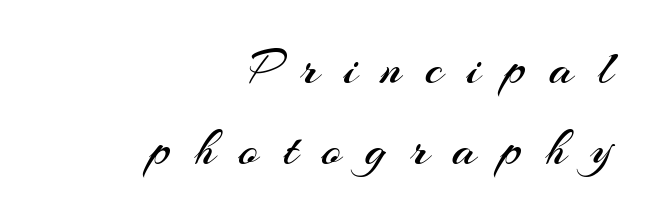
Q: Is the text bold? A: No.
Q: Is the text italic (slanted)? A: Yes.
Q: Is the typeface a serif or a sans-serif typeface? A: Sans-serif.
Q: Is the text underlined? A: No.
Q: How is the paragraph aligned? A: Right-aligned.
Q: Is the spacing between letters normal or unusually wide? A: Unusually wide.
Q: Is the spacing between lines tight, normal or loose? A: Normal.
Q: Width (condensed, normal, or wide)? A: Normal.
Q: Stroke contrast? A: Medium.
Q: x-height? A: Small.
Q: Monospaced? A: No.
